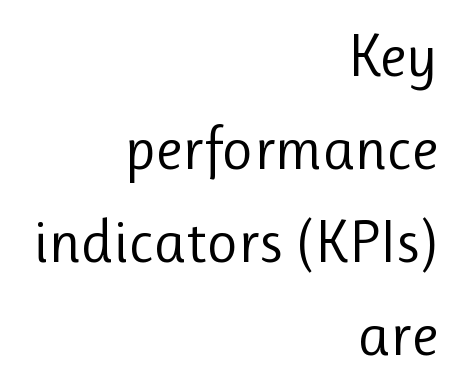
{"serif": "no", "italic": "no", "bold": "no", "weight": "regular", "width": "normal", "stroke_contrast": "low", "x_height": "medium", "monospaced": "no", "underline": "no", "align": "right", "line_spacing": "normal", "line_spacing_ratio": 1.55, "letter_spacing": "normal", "letter_spacing_em": 0.0, "glyph_px": 60}
